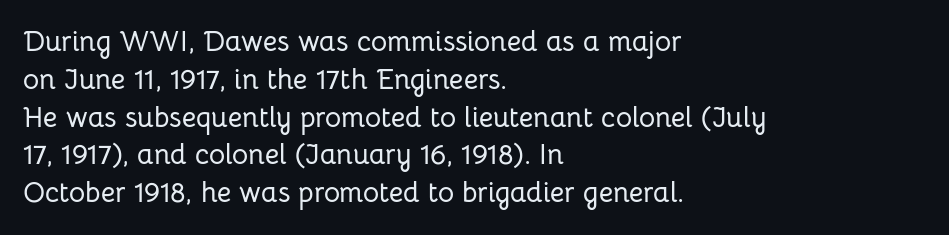
{"serif": "no", "italic": "no", "width": "normal", "stroke_contrast": "low", "x_height": "medium", "monospaced": "no", "underline": "no", "align": "left", "line_spacing": "normal", "line_spacing_ratio": 1.35, "letter_spacing": "normal", "letter_spacing_em": 0.0, "glyph_px": 28}
